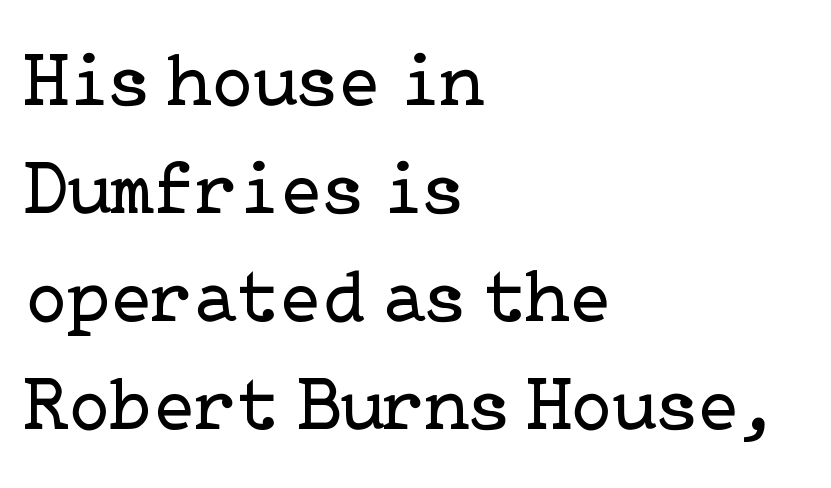
The image shows 76 px regular-weight serif type, upright; set left-aligned, normal line spacing (1.42x), normal letter spacing, not underlined; low stroke contrast and a medium x-height.
